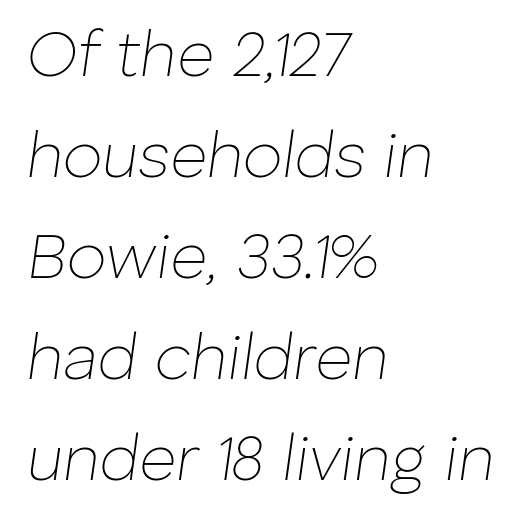
{"italic": "yes", "lean": "right", "slant_degrees": 8, "bold": "no", "weight": "thin", "width": "normal", "stroke_contrast": "low", "x_height": "medium", "monospaced": "no", "underline": "no", "align": "left", "line_spacing": "normal", "line_spacing_ratio": 1.58, "letter_spacing": "normal", "letter_spacing_em": 0.0, "glyph_px": 64}
